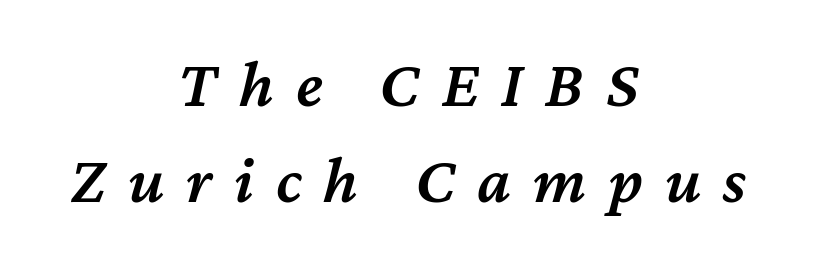
{"italic": "yes", "lean": "right", "slant_degrees": 12, "bold": "semi", "weight": "semibold", "width": "normal", "stroke_contrast": "medium", "x_height": "medium", "monospaced": "no", "underline": "no", "align": "center", "line_spacing": "normal", "line_spacing_ratio": 1.44, "letter_spacing": "wide", "letter_spacing_em": 0.33, "glyph_px": 67}
